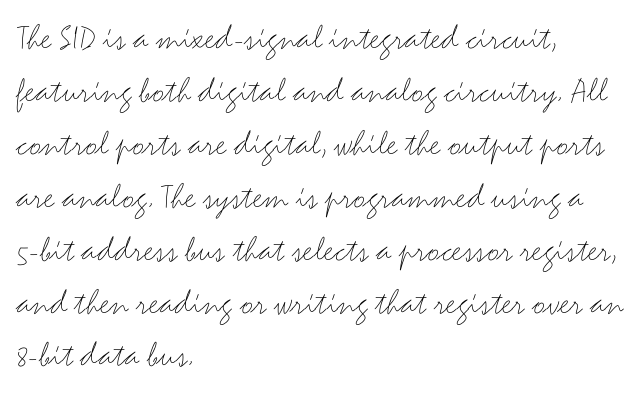
{"serif": "no", "bold": "no", "weight": "thin", "width": "wide", "stroke_contrast": "medium", "x_height": "small", "monospaced": "no", "underline": "no", "align": "left", "line_spacing": "normal", "line_spacing_ratio": 1.43, "letter_spacing": "normal", "letter_spacing_em": 0.0, "glyph_px": 37}
